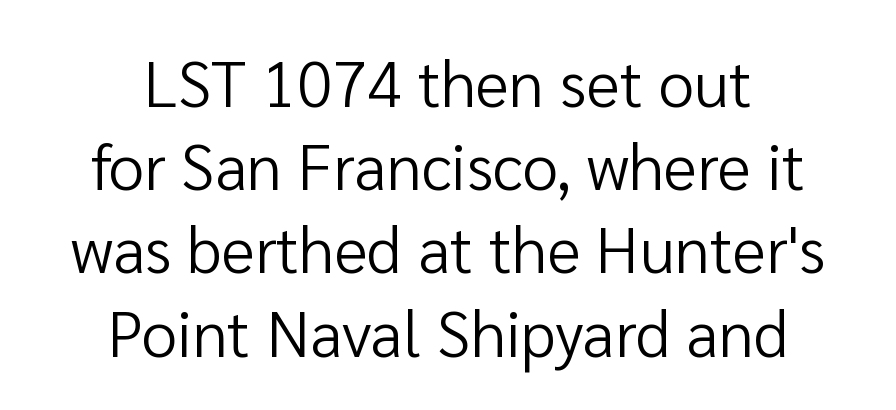
{"serif": "no", "italic": "no", "bold": "no", "weight": "regular", "width": "normal", "stroke_contrast": "low", "x_height": "medium", "monospaced": "no", "underline": "no", "align": "center", "line_spacing": "normal", "line_spacing_ratio": 1.3, "letter_spacing": "normal", "letter_spacing_em": 0.0, "glyph_px": 64}
